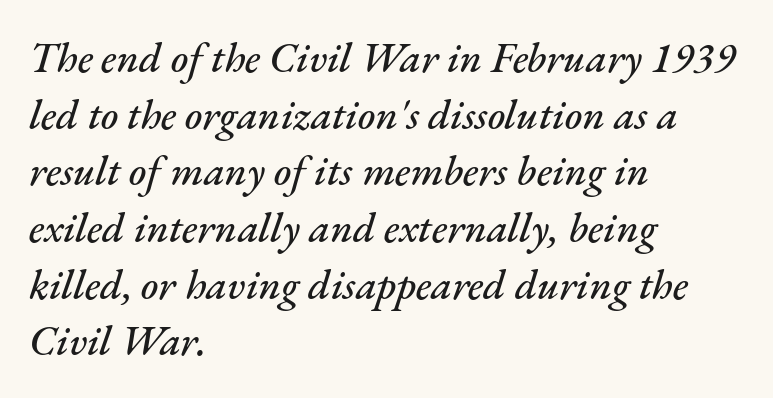
The image shows 42 px text type, italic (leaning right); set left-aligned, normal line spacing (1.35x), normal letter spacing, not underlined; medium stroke contrast and a small x-height.
